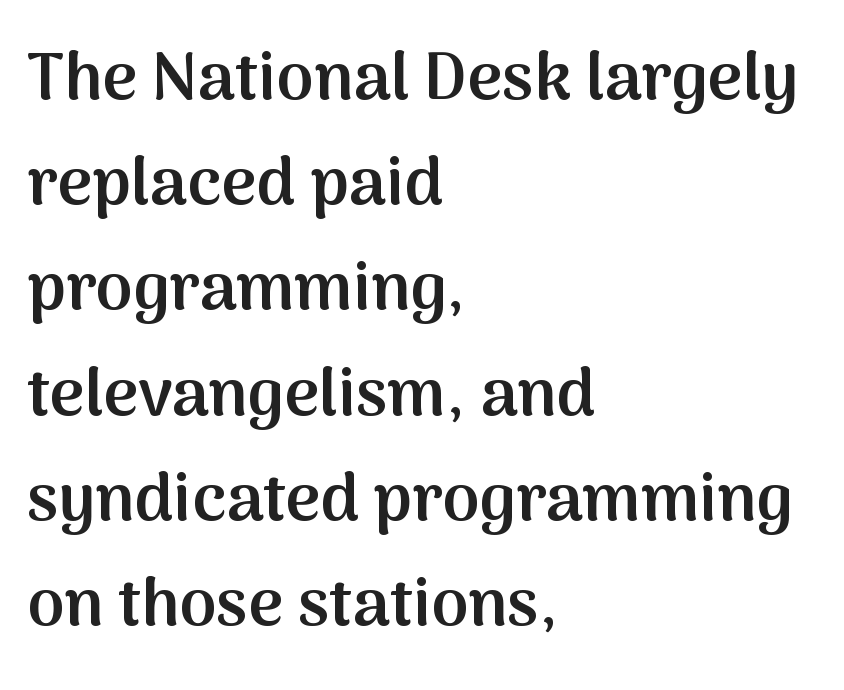
{"serif": "no", "italic": "no", "bold": "semi", "weight": "semibold", "width": "normal", "stroke_contrast": "medium", "x_height": "medium", "monospaced": "no", "underline": "no", "align": "left", "line_spacing": "normal", "line_spacing_ratio": 1.57, "letter_spacing": "normal", "letter_spacing_em": 0.0, "glyph_px": 67}
